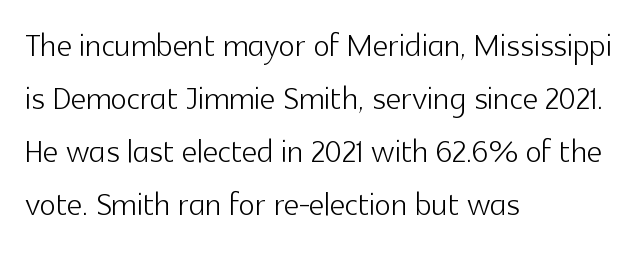
{"serif": "no", "italic": "no", "bold": "no", "weight": "light", "width": "normal", "x_height": "medium", "monospaced": "no", "underline": "no", "align": "left", "line_spacing_ratio": 1.23, "letter_spacing": "normal", "letter_spacing_em": 0.0, "glyph_px": 43}
